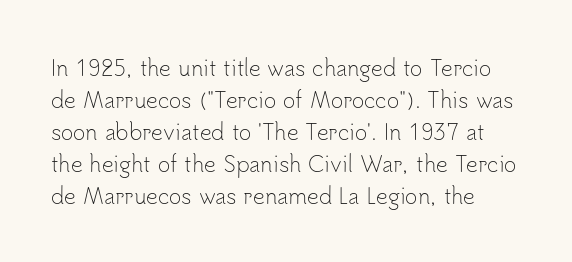
Q: Is the text bold? A: No.
Q: Is the text italic (slanted)? A: No, it is upright.
Q: Is the text underlined? A: No.
Q: Is the spacing between letters normal or unusually wide? A: Normal.
Q: Is the spacing between lines tight, normal or loose? A: Normal.
